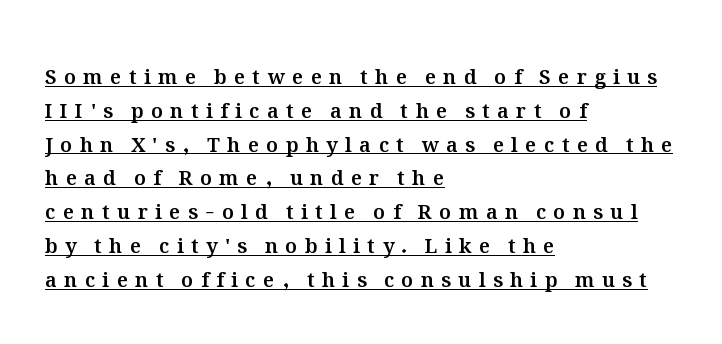
The image shows 20 px text type, upright; set left-aligned, normal line spacing (1.69x), unusually wide letter spacing (+0.37 em), underlined.
